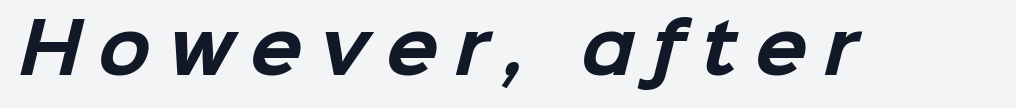
This sample has the flowing, uneven cadence of proportional lettering. The passage shown is emphatically bold. Observe the wide spacing: letters keep a clear distance from each other. Note: no serifs on the glyphs. The words here are not underlined.
